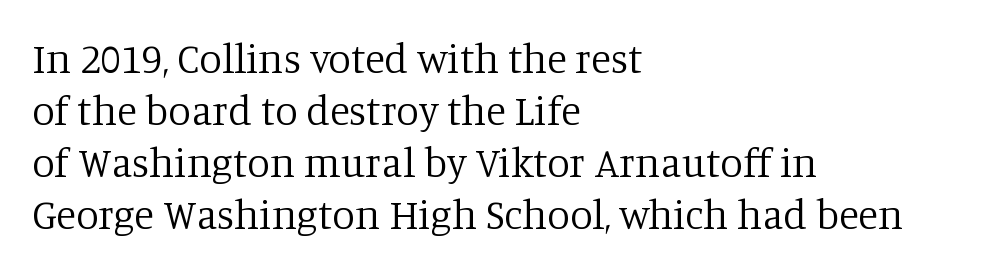
{"serif": "yes", "italic": "no", "bold": "no", "weight": "regular", "width": "normal", "stroke_contrast": "low", "x_height": "large", "monospaced": "no", "underline": "no", "align": "left", "line_spacing": "normal", "line_spacing_ratio": 1.27, "letter_spacing": "normal", "letter_spacing_em": 0.0, "glyph_px": 41}
